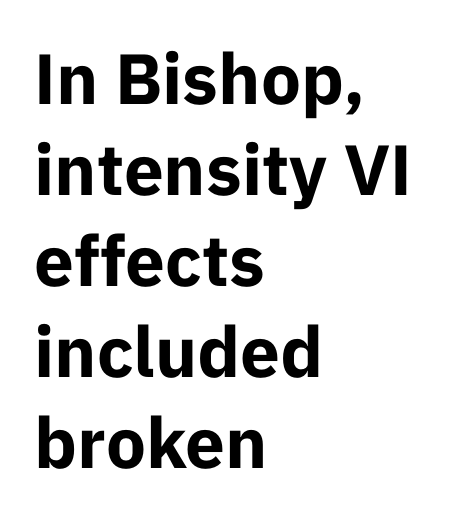
Style check: upright. Does the weight exceed regular? Yes, all the way to bold. The font family rendered here belongs to the sans-serif group. Vertically, the passage feels balanced, rows spaced as you'd expect. The baseline area is clear. Every row of glyphs begins at an identical x-position on the left.
